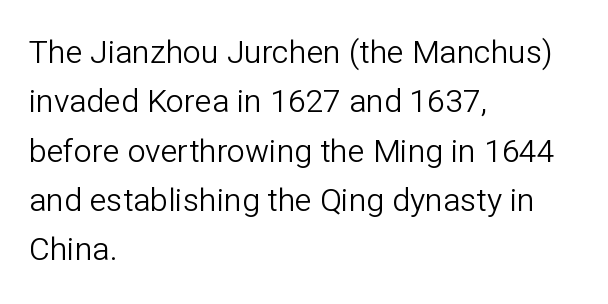
{"serif": "no", "italic": "no", "bold": "no", "weight": "light", "width": "normal", "stroke_contrast": "low", "x_height": "medium", "monospaced": "no", "underline": "no", "align": "left", "line_spacing": "normal", "line_spacing_ratio": 1.54, "letter_spacing": "normal", "letter_spacing_em": 0.0, "glyph_px": 32}
